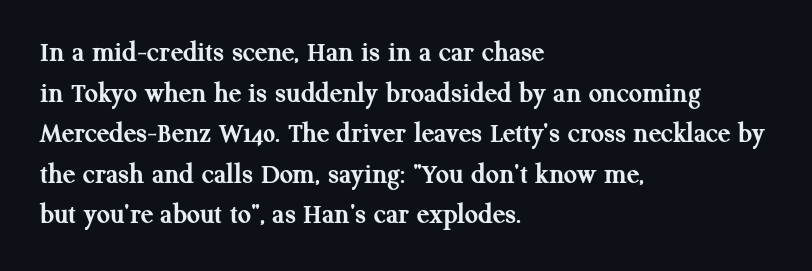
Character widths vary here, with narrow letters taking less room than wide ones. The lines in this sample share a left origin and differ only in where they stop. A typesetter would call this zero additional tracking. If you drew a line through each stem, it would be perfectly vertical.
